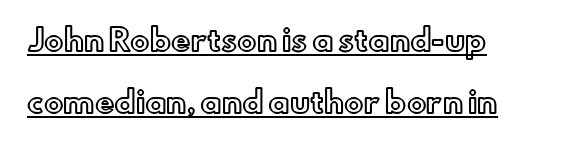
Q: Is the text italic (slanted)? A: No, it is upright.
Q: Is the text underlined? A: Yes.
Q: How is the paragraph aligned? A: Left-aligned.
Q: Is the spacing between letters normal or unusually wide? A: Normal.
Q: Is the spacing between lines tight, normal or loose? A: Loose.
Q: Width (condensed, normal, or wide)? A: Normal.
Q: x-height? A: Small.
Q: Monospaced? A: No.
